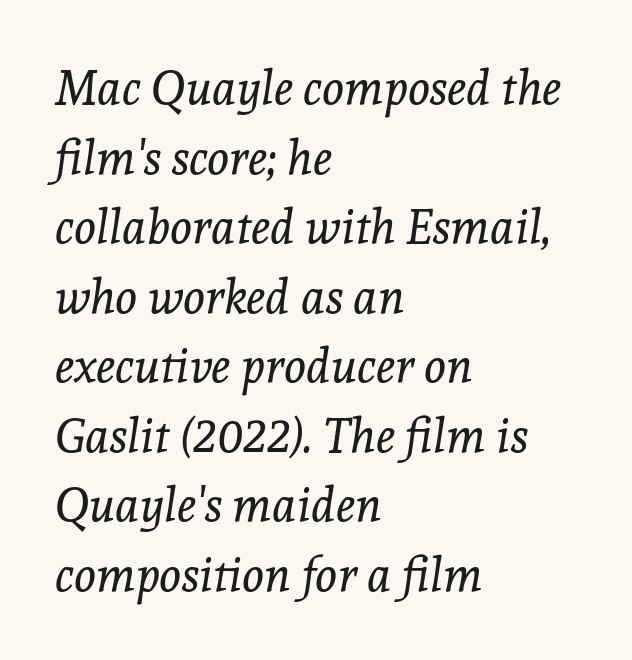
The image shows 47 px regular-weight serif type, italic (leaning right); set left-aligned, normal line spacing (1.48x), normal letter spacing, not underlined; a medium x-height.
